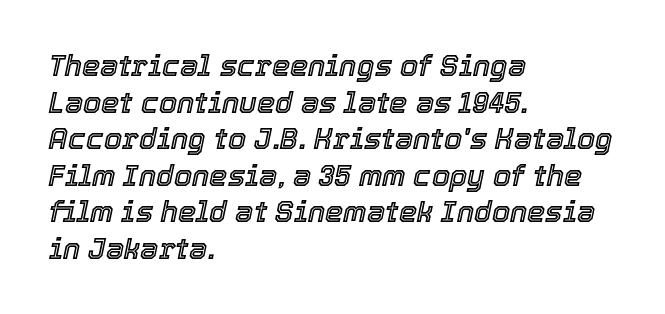
The image shows 29 px text type, italic (leaning right); set left-aligned, normal line spacing (1.26x), normal letter spacing, not underlined; a medium x-height.
